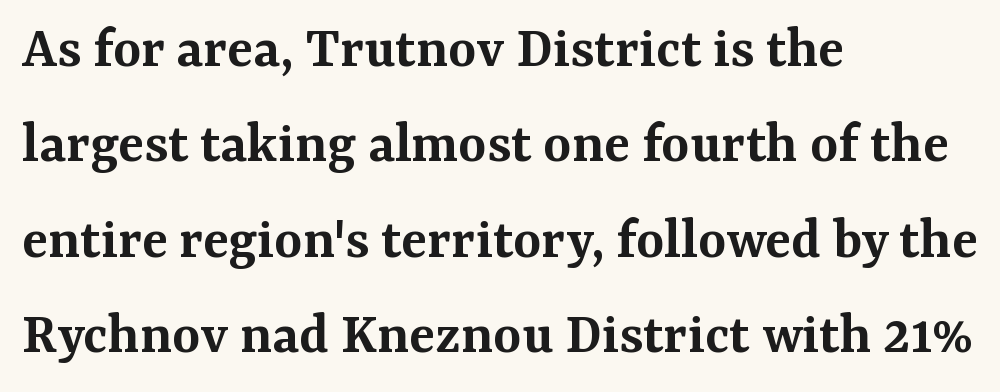
The image shows 60 px semibold serif type, upright; set left-aligned, normal line spacing (1.59x), normal letter spacing, not underlined; medium stroke contrast and a medium x-height.
